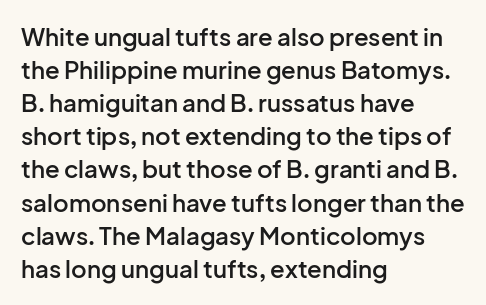
The image shows 24 px text type, upright; set left-aligned, normal line spacing (1.38x), normal letter spacing, not underlined.
